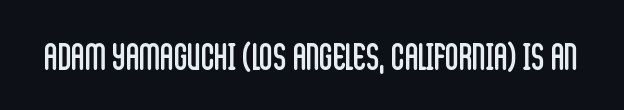
In terms of letterspacing, this is plain default setting. The passage shown is not underscored anywhere. Character widths vary here, with narrow letters taking less room than wide ones. Heaviness? Minimal to ordinary, like unemphasized prose.
